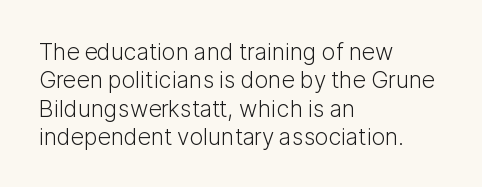
Nobody touched the tracking dial on this one. Visually the block forms a straight wall on the left and a jagged coastline on the right. Posture: upright roman. Beneath every word, the page is bare.
